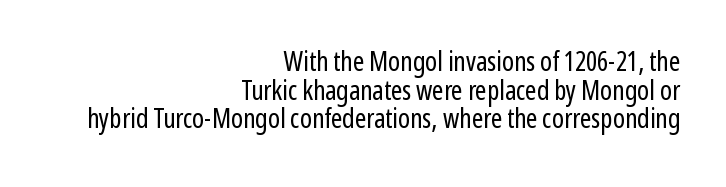
The image shows 27 px text type, upright; set right-aligned, tight line spacing (1.06x), normal letter spacing, not underlined.
